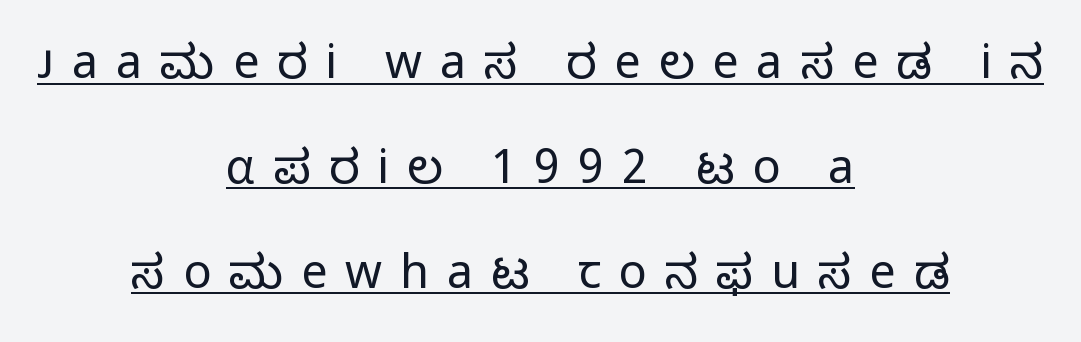
The image shows 47 px regular-weight sans-serif type, upright; set centered, loose line spacing (2.23x), unusually wide letter spacing (+0.38 em), underlined; low stroke contrast and a medium x-height.
